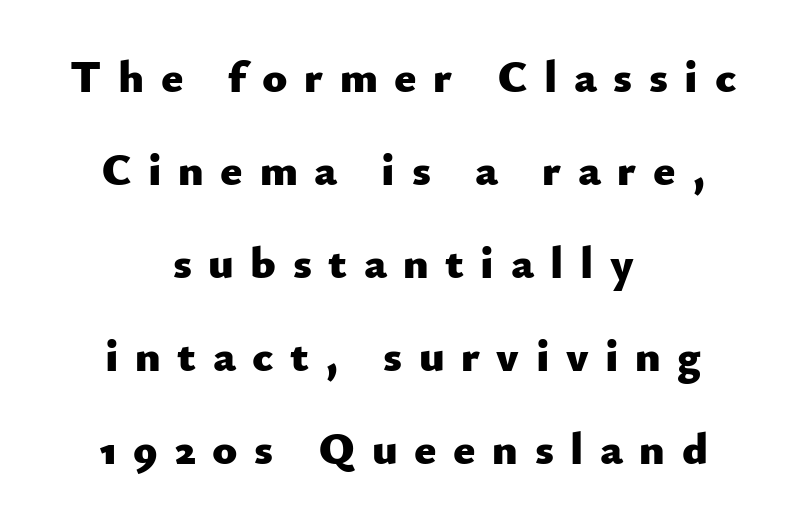
{"serif": "no", "italic": "no", "bold": "yes", "weight": "heavy", "width": "normal", "stroke_contrast": "low", "x_height": "small", "monospaced": "no", "underline": "no", "align": "center", "line_spacing": "loose", "line_spacing_ratio": 2.02, "letter_spacing": "wide", "letter_spacing_em": 0.36, "glyph_px": 46}
